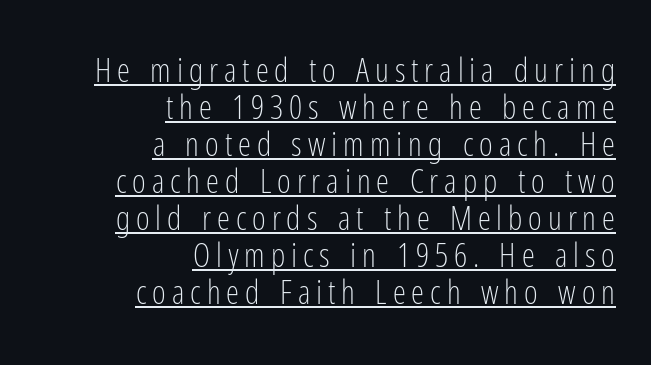
Q: Is the text bold? A: No.
Q: Is the text italic (slanted)? A: No, it is upright.
Q: Is the typeface a serif or a sans-serif typeface? A: Sans-serif.
Q: Is the text underlined? A: Yes.
Q: How is the paragraph aligned? A: Right-aligned.
Q: Is the spacing between lines tight, normal or loose? A: Tight.
Q: Width (condensed, normal, or wide)? A: Condensed.
Q: Stroke contrast? A: Low.
Q: x-height? A: Medium.
Q: Monospaced? A: No.
